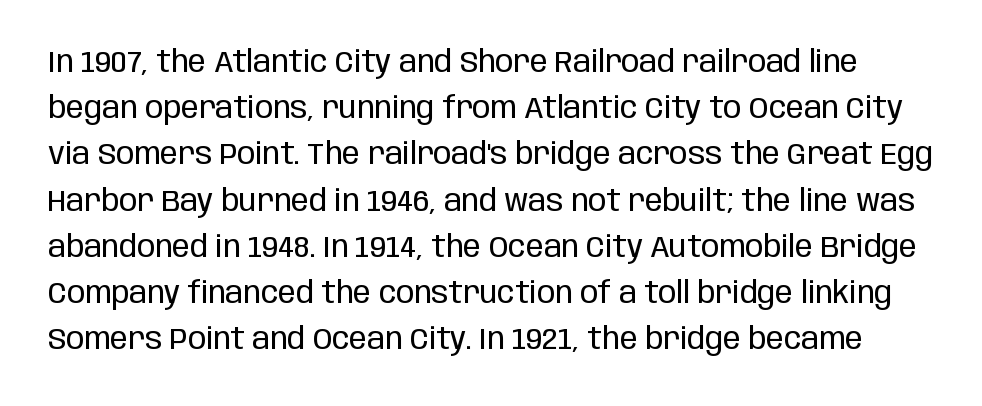
{"serif": "no", "italic": "no", "bold": "no", "weight": "regular", "width": "condensed", "stroke_contrast": "low", "x_height": "large", "monospaced": "no", "underline": "no", "line_spacing": "normal", "line_spacing_ratio": 1.54, "letter_spacing": "normal", "letter_spacing_em": 0.0, "glyph_px": 30}
